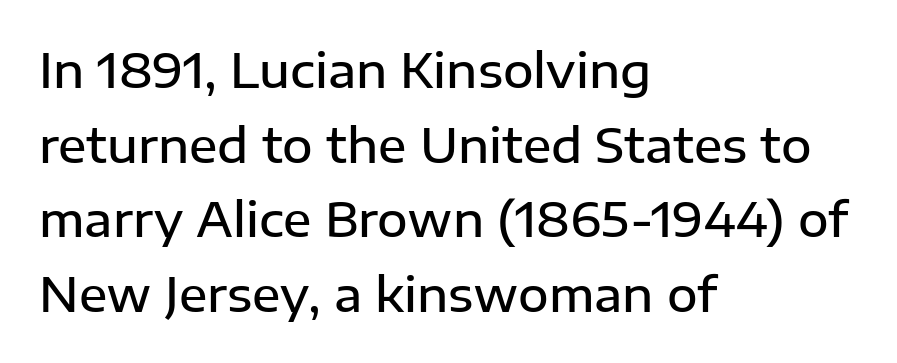
If you drew a ruler down the left edge, every line would touch it. A semibold gives these letters moderate extra thickness, short of bold. The foot of each line stays bare and open. Every stem runs plumb, perpendicular to the baseline. The rendering uses natural spacing where letterforms have individual widths. The passage shown stacks its lines at a standard gap.
